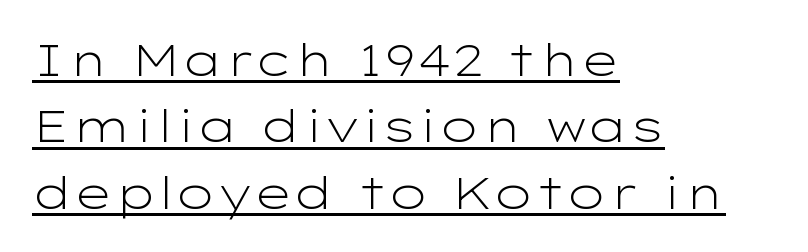
{"serif": "no", "italic": "no", "bold": "no", "weight": "light", "width": "wide", "stroke_contrast": "low", "x_height": "medium", "monospaced": "no", "underline": "yes", "align": "left", "line_spacing": "normal", "line_spacing_ratio": 1.51, "letter_spacing": "normal", "letter_spacing_em": 0.0, "glyph_px": 44}
